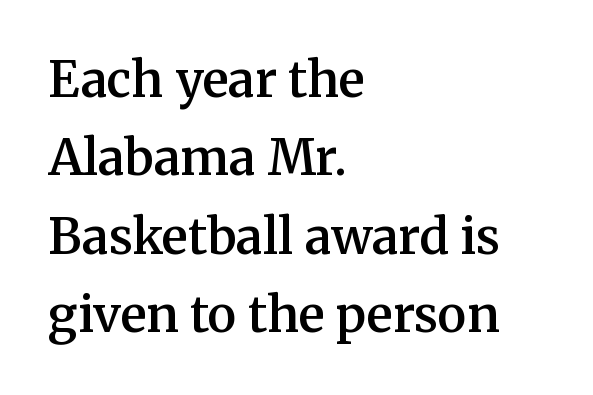
The image shows 49 px semibold serif type, upright; set left-aligned, normal line spacing (1.6x), normal letter spacing, not underlined; medium stroke contrast and a medium x-height.
